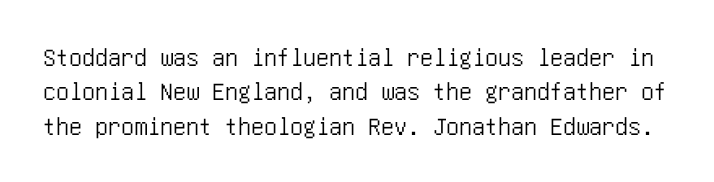
The image shows 26 px text type, upright; set normal line spacing (1.32x), normal letter spacing, not underlined.
